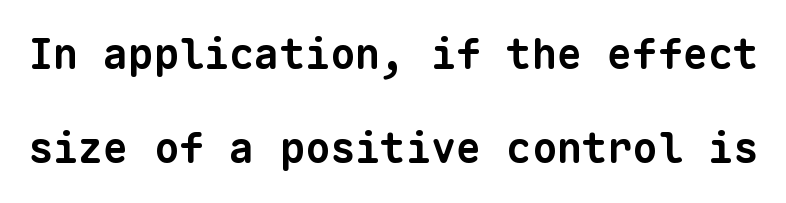
The image shows 42 px bold sans-serif type, monospaced; set loose line spacing (2.25x), normal letter spacing, not underlined; low stroke contrast and a medium x-height.
